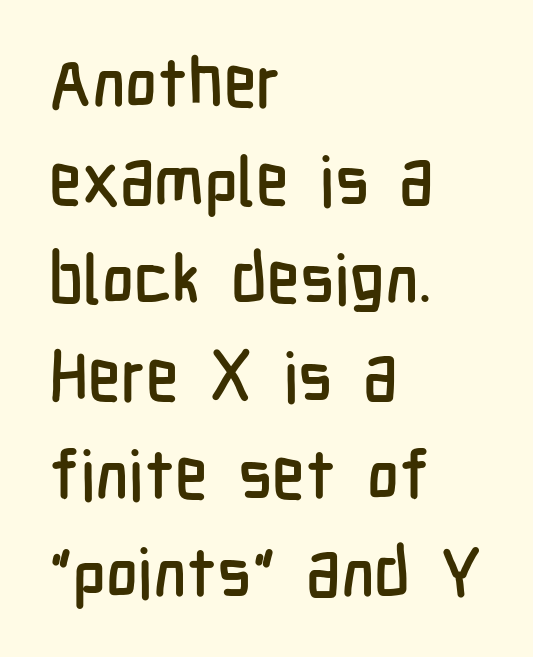
The specimen omits any rule beneath the text block's lines. A classic flush-left, rag-right setting is used for this passage. A normal amount of white space separates one row of letters from the next. Compared with typical body copy, the letter spacing here is the same.
